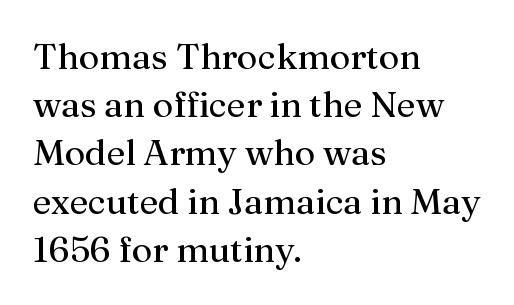
{"serif": "yes", "italic": "no", "bold": "no", "weight": "regular", "width": "normal", "stroke_contrast": "medium", "x_height": "medium", "monospaced": "no", "underline": "no", "align": "left", "line_spacing": "normal", "line_spacing_ratio": 1.34, "letter_spacing": "normal", "letter_spacing_em": 0.0, "glyph_px": 36}
